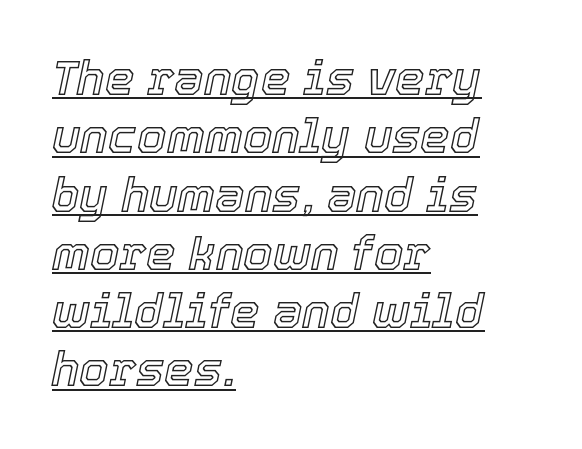
The image shows 47 px text type, italic (leaning right); set left-aligned, line spacing 1.24x, normal letter spacing, underlined; a medium x-height.
